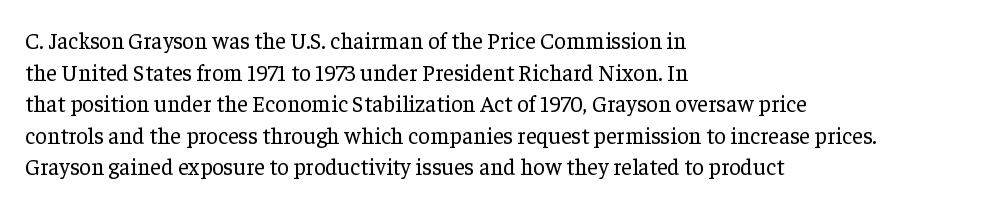
The strokes are not fattened; the text isn't bold. Beneath every word, the page is bare. Every row of glyphs begins at an identical x-position on the left. In terms of posture, this sample is upright.
